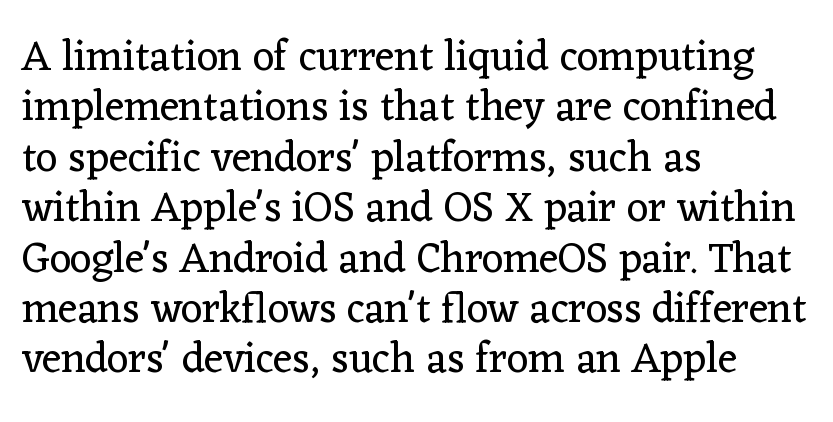
The image shows 42 px regular-weight serif type, upright; set left-aligned, line spacing 1.2x, normal letter spacing, not underlined; low stroke contrast and a medium x-height.
